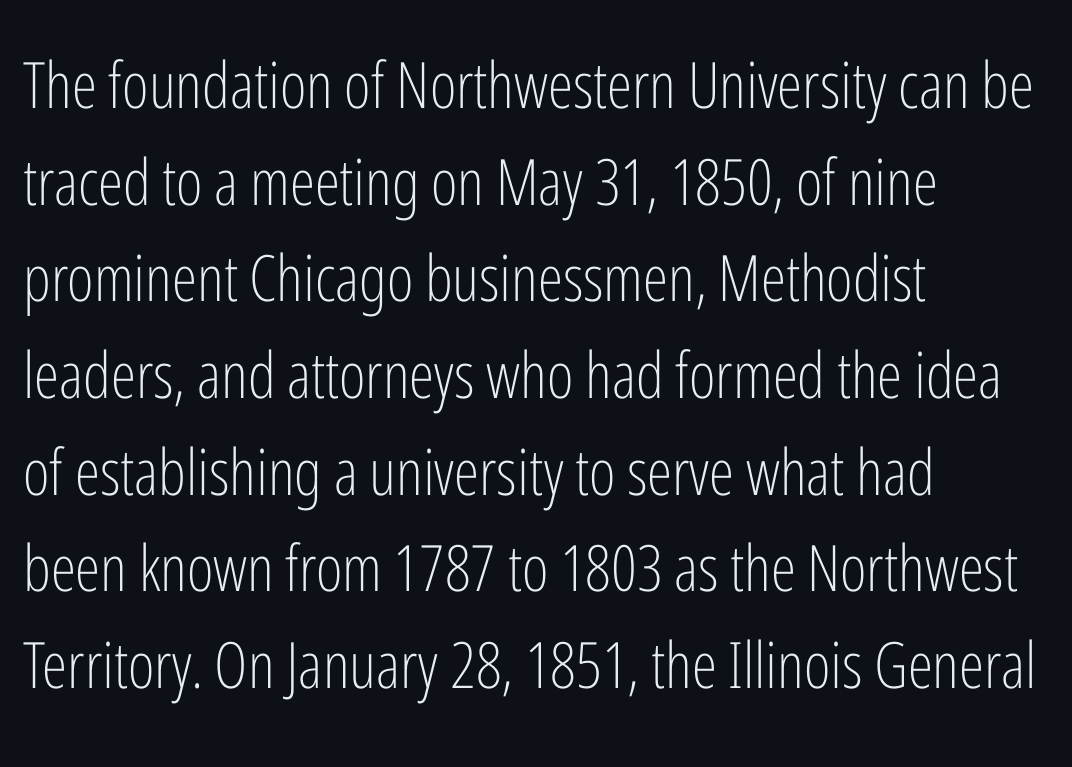
The image shows 64 px light, condensed sans-serif type, upright; set left-aligned, normal line spacing (1.51x), normal letter spacing, not underlined; low stroke contrast and a medium x-height.
